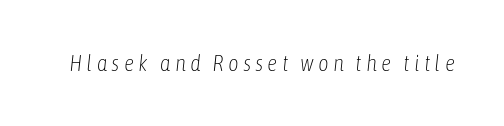
Q: Is the text bold? A: No.
Q: Is the text italic (slanted)? A: Yes, it leans right by about 6 degrees.
Q: Is the text underlined? A: No.
